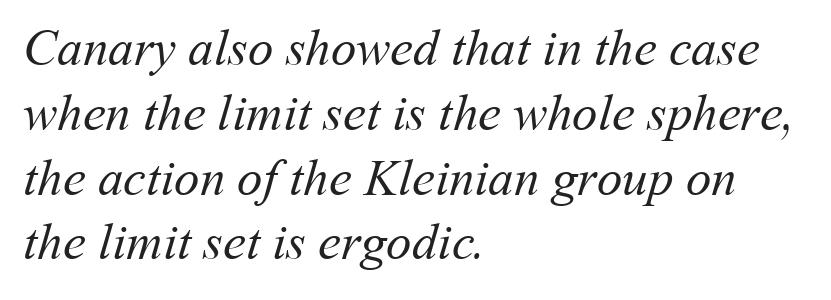
Horizontal alignment here is leftward, the default for most running prose. The zone under the glyphs is completely vacant. Think of a printed novel: that variable character pitch is what you see here. Characters follow at the spacing the type designer built in. This reads as an unemphasized weight, regular at the heaviest.
